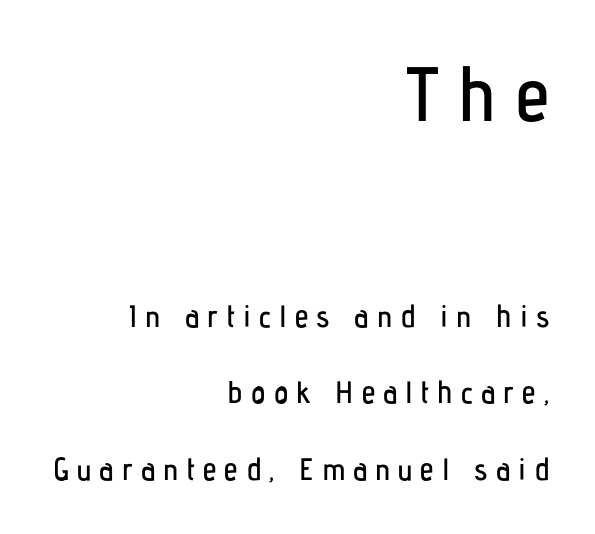
The image shows 77 px condensed sans-serif type, upright; set right-aligned, loose line spacing (2.46x), unusually wide letter spacing (+0.26 em), not underlined; the first (top) block is 2.48x larger; low stroke contrast and a medium x-height.
